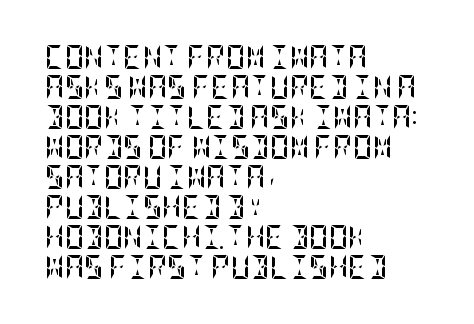
Q: Is the text bold? A: Yes.
Q: Is the text italic (slanted)? A: No, it is upright.
Q: Is the text underlined? A: No.
Q: How is the paragraph aligned? A: Left-aligned.
Q: Is the spacing between letters normal or unusually wide? A: Normal.
Q: Is the spacing between lines tight, normal or loose? A: Normal.
